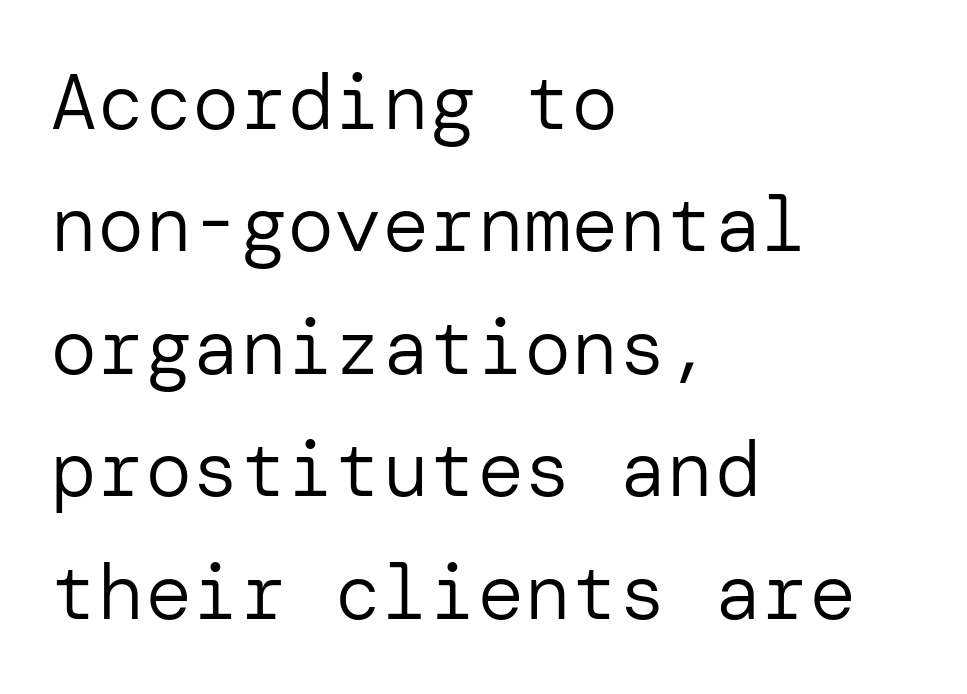
{"serif": "no", "italic": "no", "bold": "no", "weight": "regular", "width": "normal", "stroke_contrast": "low", "x_height": "medium", "underline": "no", "align": "left", "line_spacing": "normal", "line_spacing_ratio": 1.55, "letter_spacing": "normal", "letter_spacing_em": 0.0, "glyph_px": 79}
